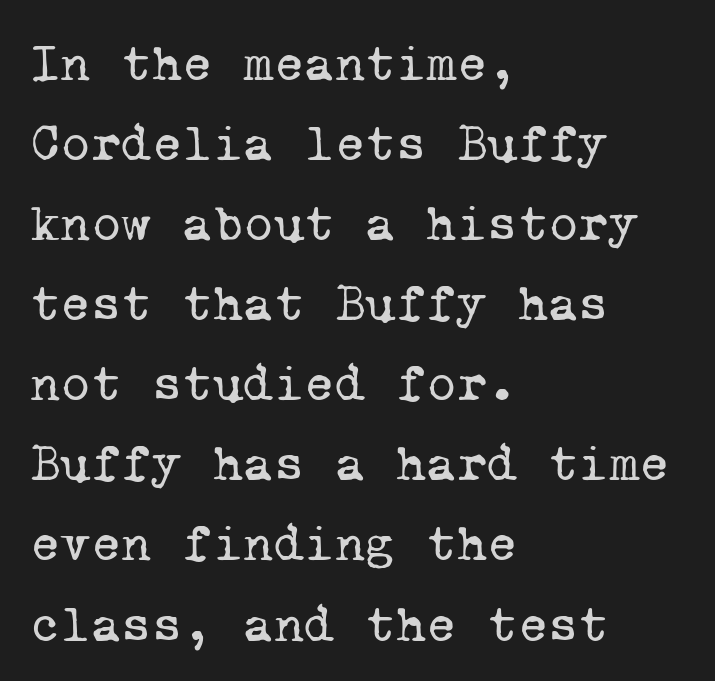
The image shows 52 px regular-weight serif type, monospaced; set left-aligned, normal line spacing (1.54x), normal letter spacing, not underlined; low stroke contrast and a medium x-height.
